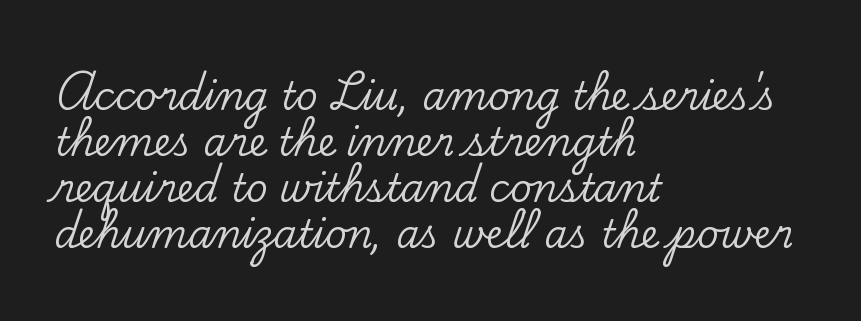
{"serif": "yes", "width": "normal", "stroke_contrast": "low", "x_height": "small", "monospaced": "no", "underline": "no", "align": "left", "line_spacing_ratio": 1.21, "letter_spacing": "normal", "letter_spacing_em": 0.0, "glyph_px": 38}
